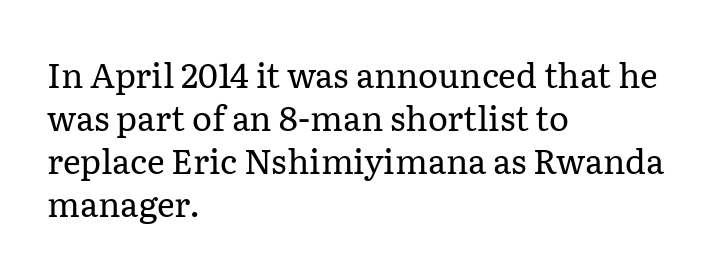
Q: Is the text bold? A: No.
Q: Is the text italic (slanted)? A: No, it is upright.
Q: Is the typeface a serif or a sans-serif typeface? A: Serif.
Q: Is the text underlined? A: No.
Q: How is the paragraph aligned? A: Left-aligned.
Q: Is the spacing between letters normal or unusually wide? A: Normal.
Q: Is the spacing between lines tight, normal or loose? A: Normal.
Q: Width (condensed, normal, or wide)? A: Normal.
Q: Stroke contrast? A: Low.
Q: x-height? A: Medium.
Q: Monospaced? A: No.
